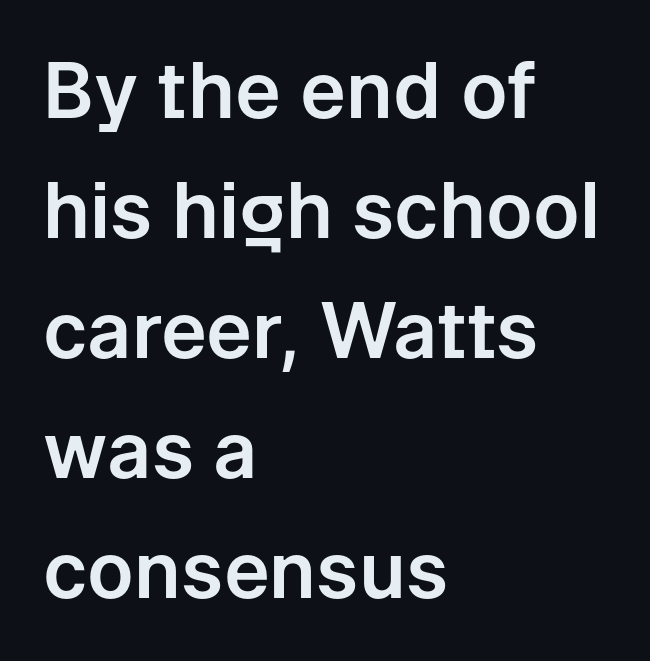
{"serif": "no", "italic": "no", "width": "normal", "stroke_contrast": "low", "x_height": "medium", "monospaced": "no", "underline": "no", "align": "left", "line_spacing": "normal", "line_spacing_ratio": 1.56, "letter_spacing": "normal", "letter_spacing_em": 0.0, "glyph_px": 77}
